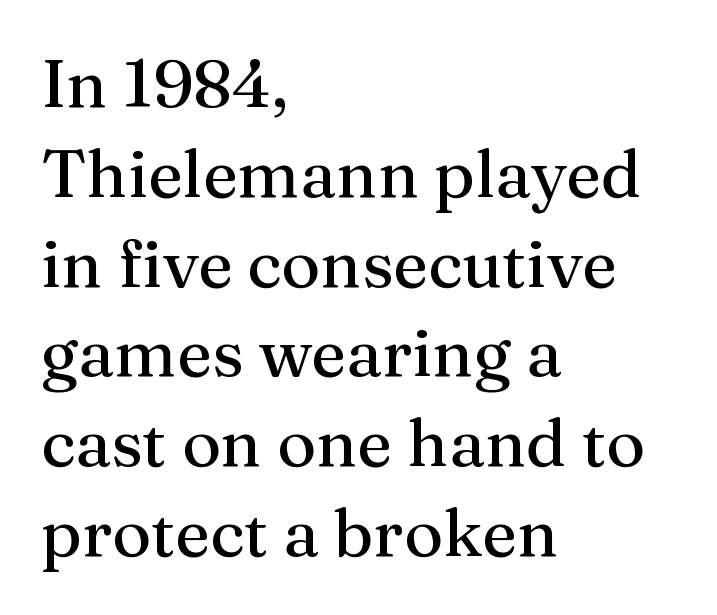
The image shows 67 px serif type, upright; set left-aligned, normal line spacing (1.34x), normal letter spacing, not underlined; medium stroke contrast and a medium x-height.
